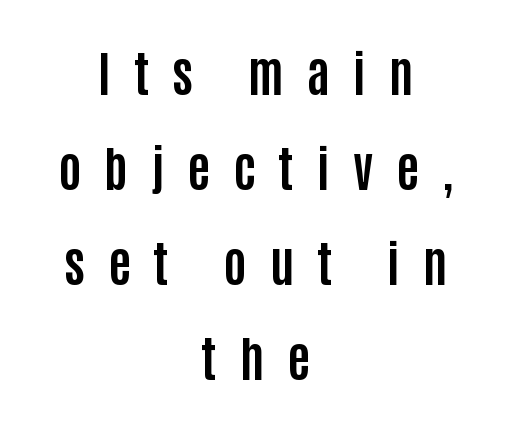
{"serif": "no", "italic": "no", "bold": "yes", "weight": "bold", "width": "condensed", "stroke_contrast": "low", "x_height": "large", "monospaced": "no", "underline": "no", "align": "center", "line_spacing": "loose", "line_spacing_ratio": 1.94, "letter_spacing": "wide", "letter_spacing_em": 0.47, "glyph_px": 49}
